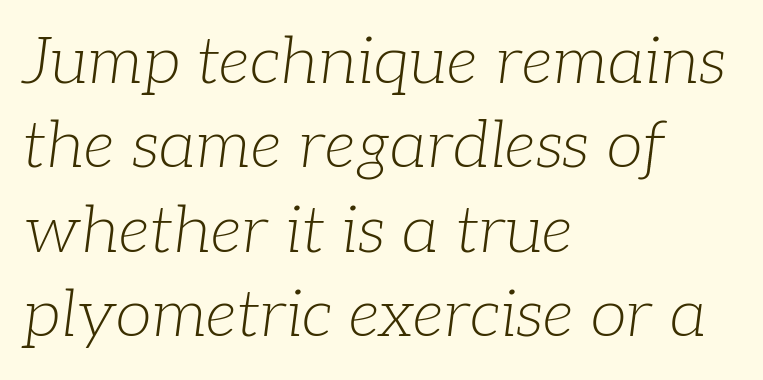
Q: Is the text bold? A: No.
Q: Is the text italic (slanted)? A: Yes, it leans right by about 7 degrees.
Q: Is the typeface a serif or a sans-serif typeface? A: Serif.
Q: Is the text underlined? A: No.
Q: How is the paragraph aligned? A: Left-aligned.
Q: Is the spacing between letters normal or unusually wide? A: Normal.
Q: Is the spacing between lines tight, normal or loose? A: Normal.
Q: Width (condensed, normal, or wide)? A: Normal.
Q: Stroke contrast? A: Low.
Q: x-height? A: Medium.
Q: Monospaced? A: No.
